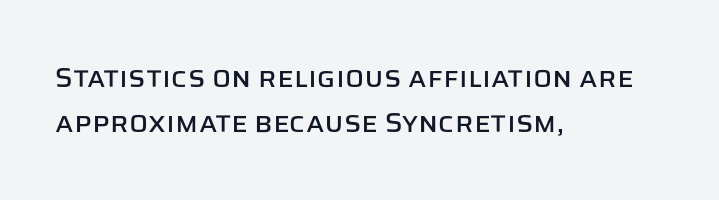
Caption: standard tracking, unaltered. If you measured baseline to baseline, you'd find a middling distance. The paragraph shown leans on its left margin. This rendering features lettering with no underline.
